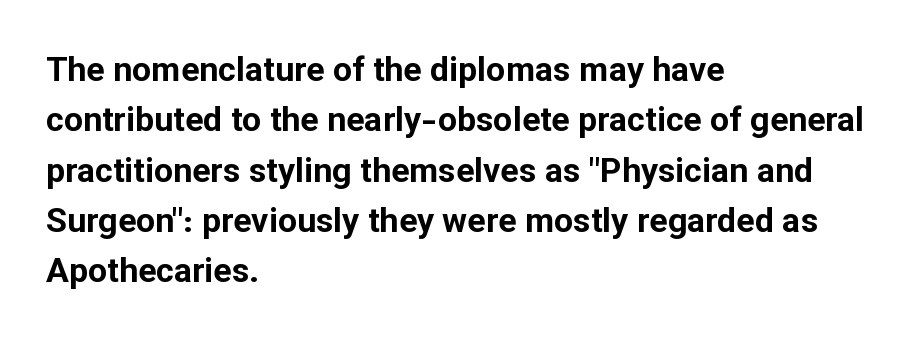
The image shows 34 px bold sans-serif type, upright; set left-aligned, normal line spacing (1.48x), normal letter spacing, not underlined; low stroke contrast and a medium x-height.
